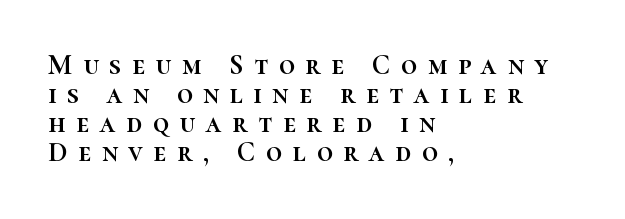
Q: Is the text italic (slanted)? A: No, it is upright.
Q: Is the text underlined? A: No.
Q: How is the paragraph aligned? A: Left-aligned.
Q: Is the spacing between letters normal or unusually wide? A: Unusually wide.
Q: Is the spacing between lines tight, normal or loose? A: Tight.
Q: Width (condensed, normal, or wide)? A: Normal.
Q: Stroke contrast? A: High.
Q: x-height? A: Medium.
Q: Monospaced? A: No.
